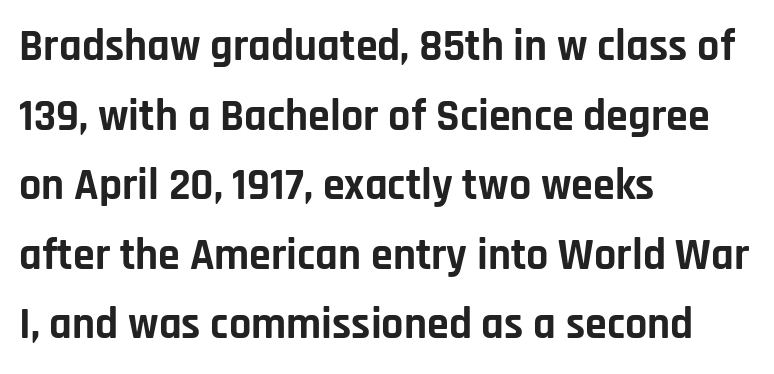
One glance says typical: line gaps are just what's usual. Notice how the passage keeps a crisp vertical edge on the left only. The type sits square on the baseline with zero lean. A typesetter would call this zero additional tracking.
